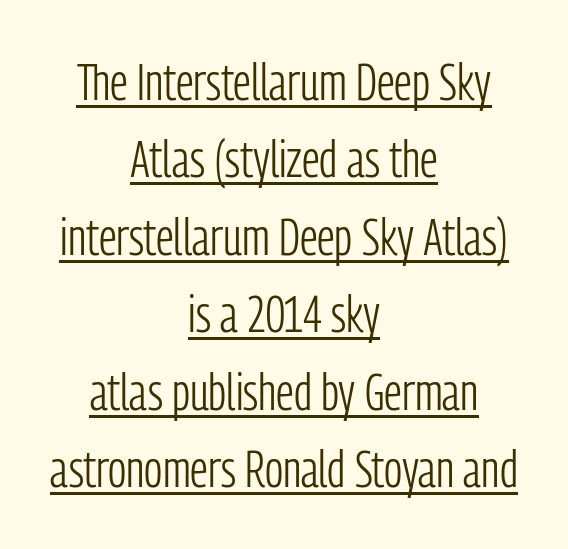
{"serif": "no", "italic": "no", "bold": "no", "weight": "light", "width": "condensed", "stroke_contrast": "low", "x_height": "medium", "monospaced": "no", "underline": "yes", "align": "center", "line_spacing": "normal", "line_spacing_ratio": 1.49, "letter_spacing": "normal", "letter_spacing_em": 0.0, "glyph_px": 52}
